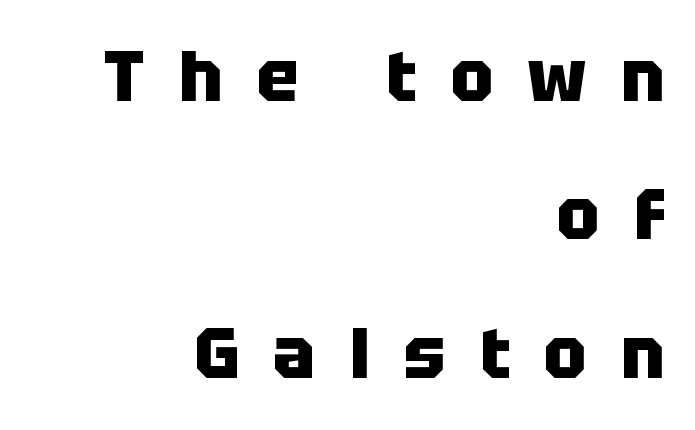
Q: Is the text bold? A: Yes.
Q: Is the text italic (slanted)? A: No, it is upright.
Q: Is the typeface a serif or a sans-serif typeface? A: Sans-serif.
Q: Is the text underlined? A: No.
Q: How is the paragraph aligned? A: Right-aligned.
Q: Is the spacing between letters normal or unusually wide? A: Unusually wide.
Q: Is the spacing between lines tight, normal or loose? A: Loose.
Q: Width (condensed, normal, or wide)? A: Normal.
Q: Stroke contrast? A: Low.
Q: x-height? A: Large.
Q: Monospaced? A: No.
